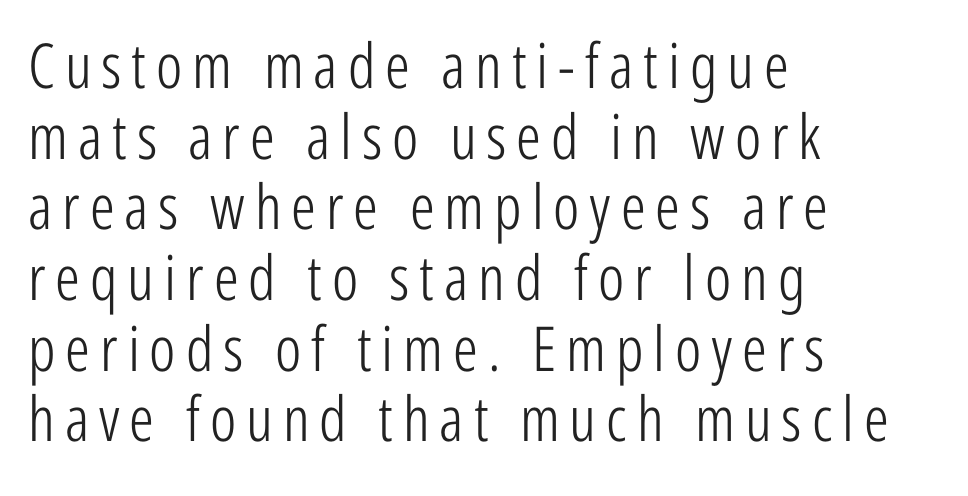
{"serif": "no", "italic": "no", "bold": "no", "weight": "light", "width": "condensed", "stroke_contrast": "low", "x_height": "medium", "monospaced": "no", "underline": "no", "align": "left", "line_spacing": "tight", "line_spacing_ratio": 1.14, "glyph_px": 62}
